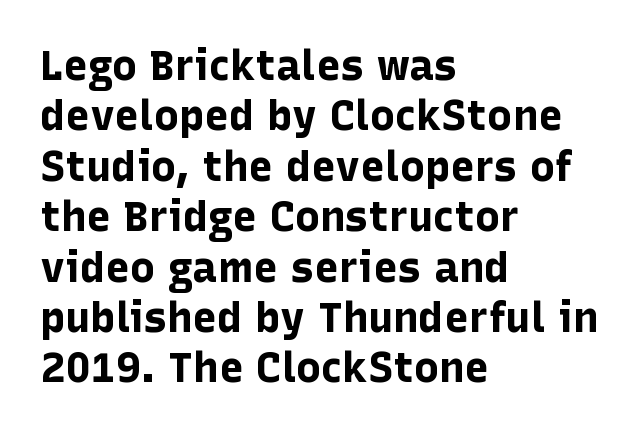
{"serif": "no", "italic": "no", "bold": "yes", "weight": "bold", "width": "normal", "stroke_contrast": "low", "x_height": "medium", "monospaced": "no", "underline": "no", "align": "left", "line_spacing_ratio": 1.2, "letter_spacing": "normal", "letter_spacing_em": 0.0, "glyph_px": 42}
